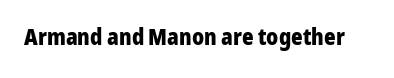
The image shows 22 px bold type, upright; set normal letter spacing, not underlined.
